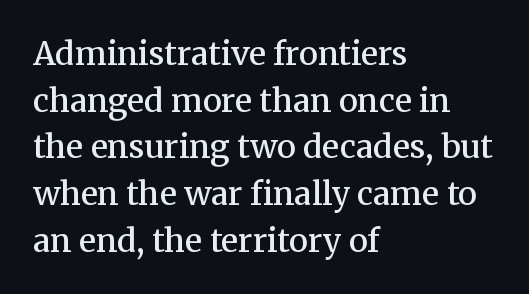
{"serif": "yes", "italic": "no", "bold": "semi", "weight": "semibold", "width": "normal", "stroke_contrast": "medium", "x_height": "medium", "monospaced": "no", "underline": "no", "align": "left", "line_spacing": "normal", "line_spacing_ratio": 1.46, "letter_spacing": "normal", "letter_spacing_em": 0.0, "glyph_px": 32}
